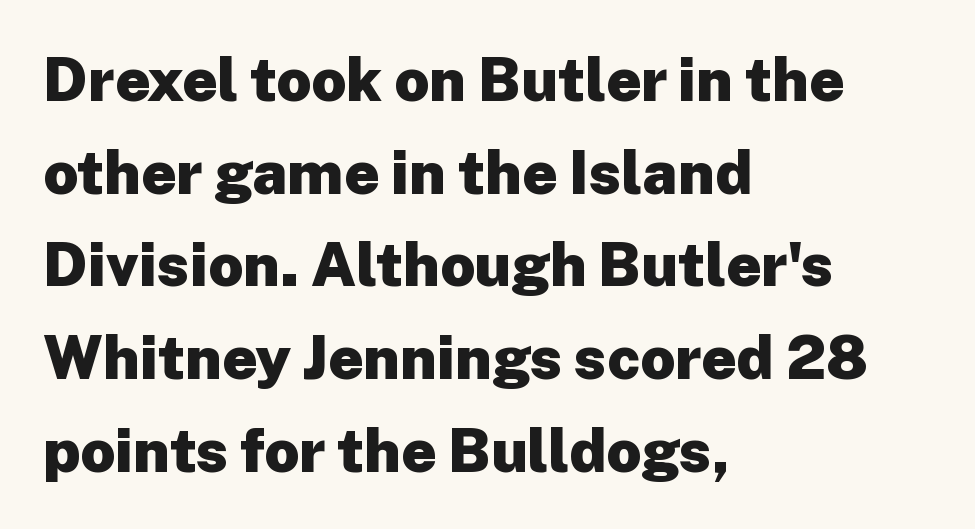
{"serif": "no", "italic": "no", "bold": "yes", "weight": "heavy", "width": "normal", "stroke_contrast": "low", "x_height": "medium", "monospaced": "no", "underline": "no", "align": "left", "line_spacing": "normal", "line_spacing_ratio": 1.52, "letter_spacing": "normal", "letter_spacing_em": 0.0, "glyph_px": 61}
